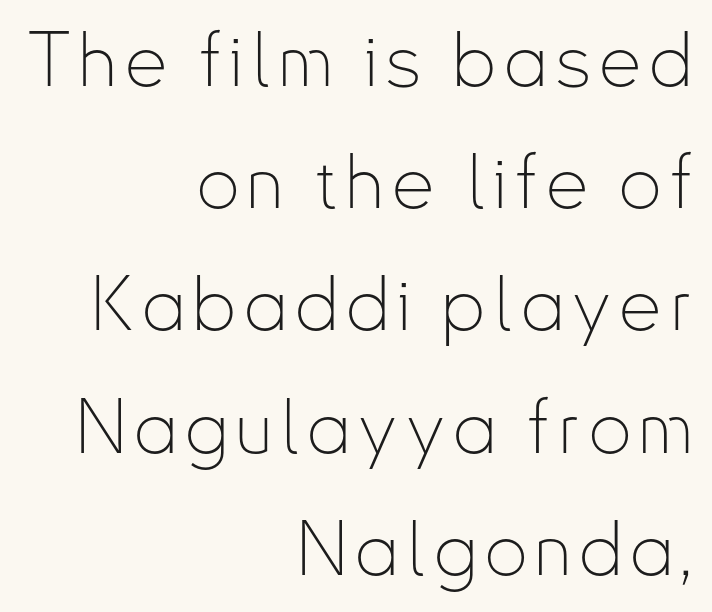
{"serif": "no", "italic": "no", "bold": "no", "weight": "thin", "width": "condensed", "stroke_contrast": "low", "x_height": "small", "monospaced": "no", "underline": "no", "align": "right", "line_spacing": "normal", "line_spacing_ratio": 1.63, "glyph_px": 75}
